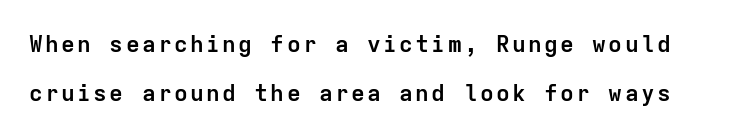
{"italic": "no", "bold": "yes", "underline": "no", "line_spacing": "loose", "line_spacing_ratio": 2.14, "glyph_px": 23}
